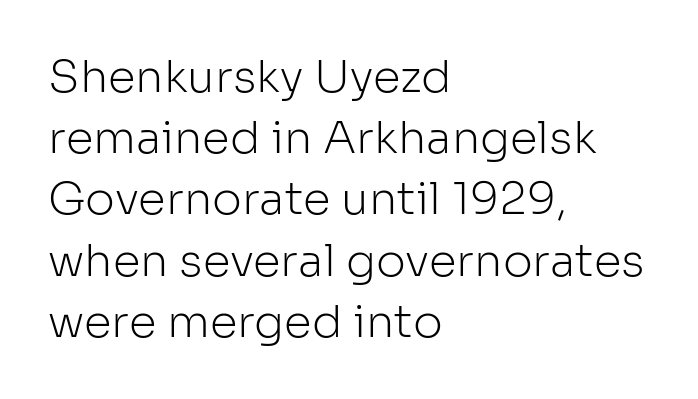
Q: Is the text bold? A: No.
Q: Is the text italic (slanted)? A: No, it is upright.
Q: Is the typeface a serif or a sans-serif typeface? A: Sans-serif.
Q: Is the text underlined? A: No.
Q: How is the paragraph aligned? A: Left-aligned.
Q: Is the spacing between letters normal or unusually wide? A: Normal.
Q: Is the spacing between lines tight, normal or loose? A: Normal.
Q: Width (condensed, normal, or wide)? A: Normal.
Q: Stroke contrast? A: Low.
Q: x-height? A: Medium.
Q: Monospaced? A: No.
